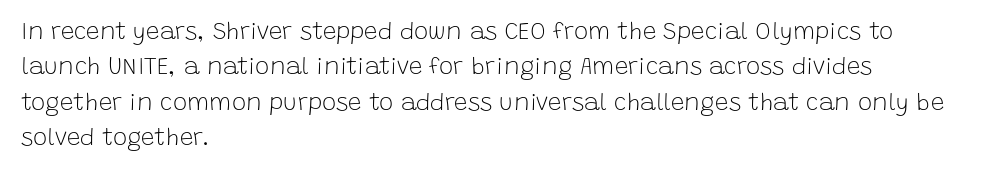
{"italic": "no", "bold": "no", "underline": "no", "align": "left", "line_spacing": "normal", "line_spacing_ratio": 1.47, "letter_spacing": "normal", "letter_spacing_em": 0.0, "glyph_px": 24}
